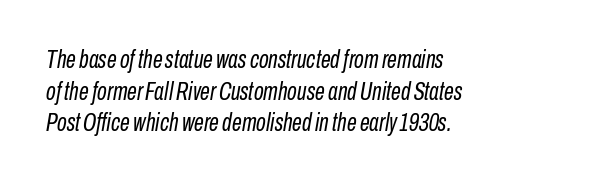
Q: Is the text bold? A: No.
Q: Is the text italic (slanted)? A: Yes, it leans right by about 10 degrees.
Q: Is the text underlined? A: No.
Q: How is the paragraph aligned? A: Left-aligned.
Q: Is the spacing between letters normal or unusually wide? A: Normal.
Q: Is the spacing between lines tight, normal or loose? A: Normal.
